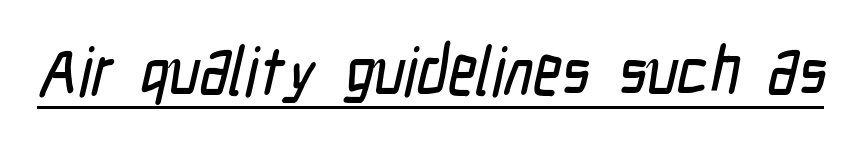
The image shows 68 px condensed sans-serif type; set normal letter spacing, underlined; low stroke contrast and a medium x-height.
